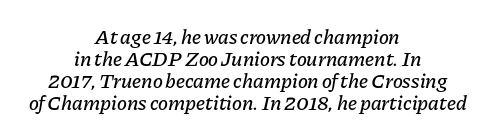
The image shows 21 px text type, italic (leaning right); set centered, tight line spacing (1.05x), normal letter spacing, not underlined.
